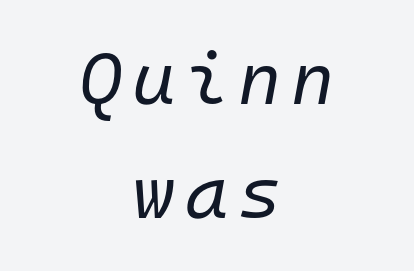
{"italic": "yes", "lean": "right", "slant_degrees": 10, "bold": "no", "weight": "regular", "width": "normal", "stroke_contrast": "low", "x_height": "medium", "monospaced": "yes", "underline": "no", "align": "center", "line_spacing": "normal", "line_spacing_ratio": 1.54, "glyph_px": 74}
